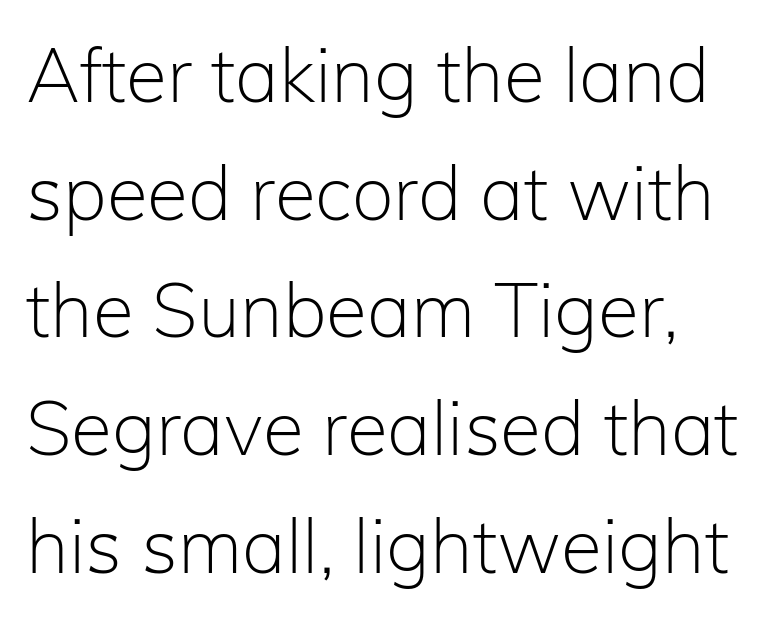
Each letter keeps its own natural width here, so spacing adapts to shape. The letters look calm and open, with moderate or lighter stems. A clean baseline with only descenders dipping below it. If you measured baseline to baseline, you'd find a middling distance.
